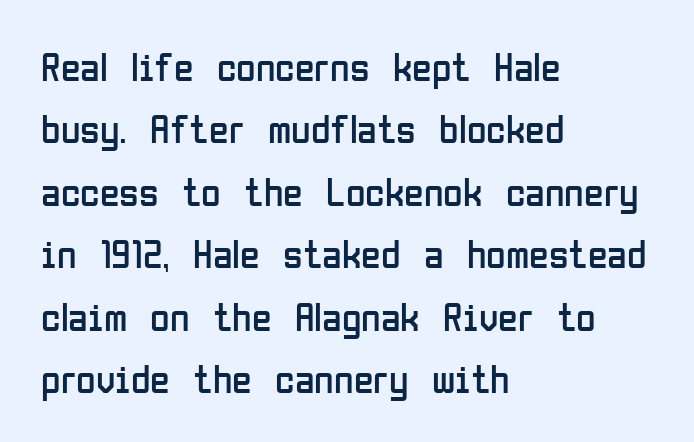
The rendering uses a moderate line-height, typical for paragraphs. The passage is arranged the way most books set body copy — flush left. Vertical strokes here are truly vertical. Note: no serifs on the glyphs. Underlining? Definitely not there.
